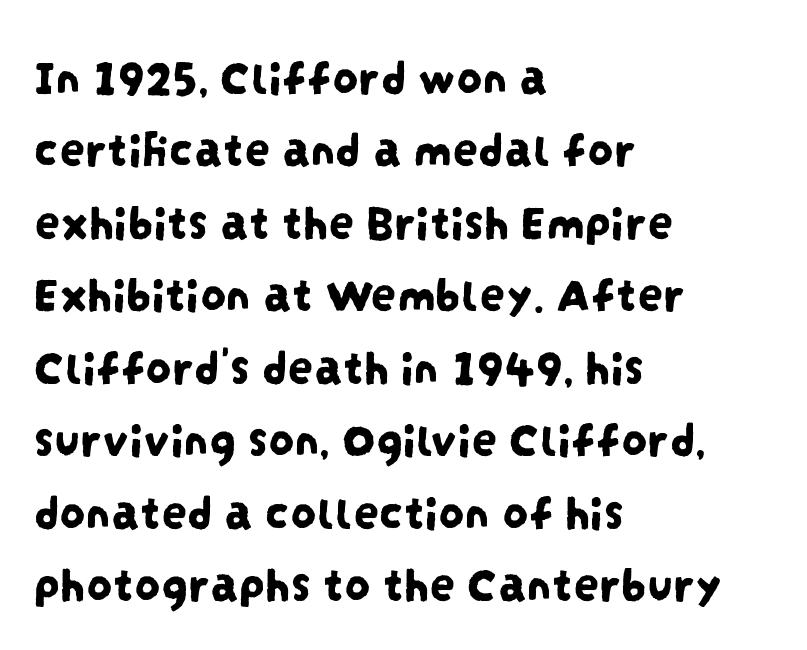
Q: Is the typeface a serif or a sans-serif typeface? A: Sans-serif.
Q: Is the text underlined? A: No.
Q: How is the paragraph aligned? A: Left-aligned.
Q: Is the spacing between letters normal or unusually wide? A: Normal.
Q: Is the spacing between lines tight, normal or loose? A: Normal.
Q: Width (condensed, normal, or wide)? A: Condensed.
Q: Stroke contrast? A: Low.
Q: x-height? A: Large.
Q: Monospaced? A: No.
